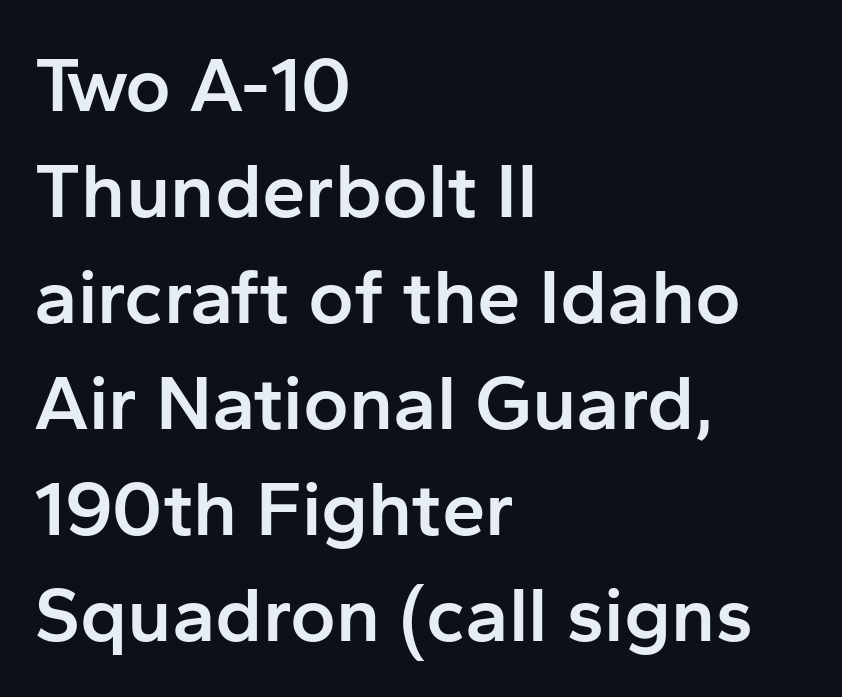
{"serif": "no", "italic": "no", "bold": "semi", "weight": "semibold", "width": "normal", "stroke_contrast": "low", "x_height": "medium", "monospaced": "no", "underline": "no", "align": "left", "line_spacing": "normal", "line_spacing_ratio": 1.36, "letter_spacing": "normal", "letter_spacing_em": 0.0, "glyph_px": 78}
